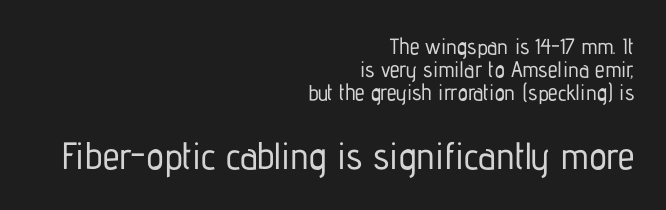
The face used here is proportionally spaced, like ordinary book or web type. Successive baselines arrive quickly, one right under another. Note: smaller setting up top, larger setting below. These lines were composed using upright roman letters. In terms of letterform style, serifs are entirely absent. Glyph-to-glyph distance matches everyday printed text.
